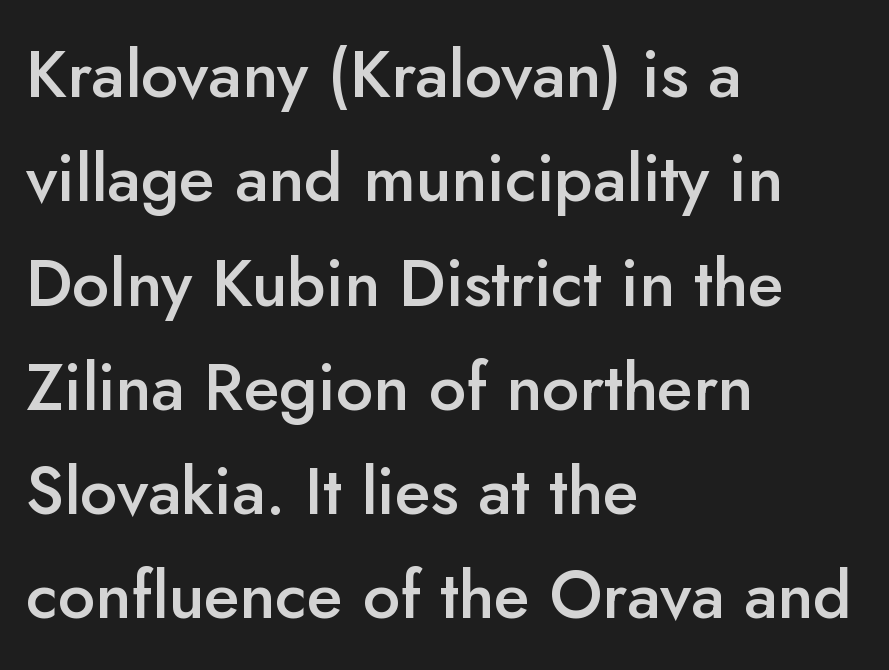
Clear beneath every line of the passage. Italic? Not at all — the glyphs are vertical. Is there much room between lines? A standard amount, neither cramped nor airy. Unlike a traditional serif, this face leaves its strokes unadorned.
